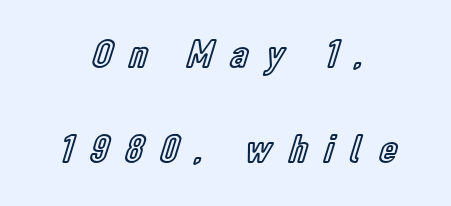
The image shows 40 px condensed type; set centered, loose line spacing (2.38x), unusually wide letter spacing (+0.45 em), not underlined; a medium x-height.
